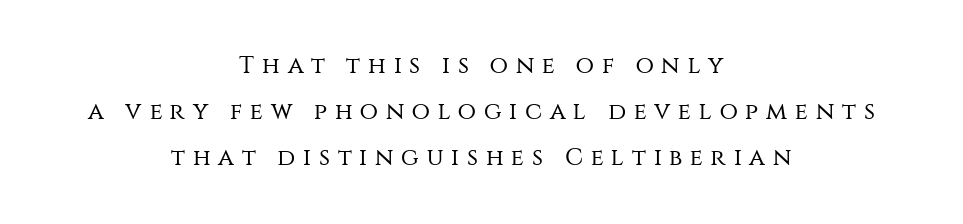
Ascenders rise straight up at ninety degrees. Type without underlining. This block would shrink considerably if given ordinary leading; it's expanded now. Reading down the block, each line starts at a different indent, mirrored at its end. Weight: in the light-to-regular range. Glyph-to-glyph distance is far greater than everyday printed text.
